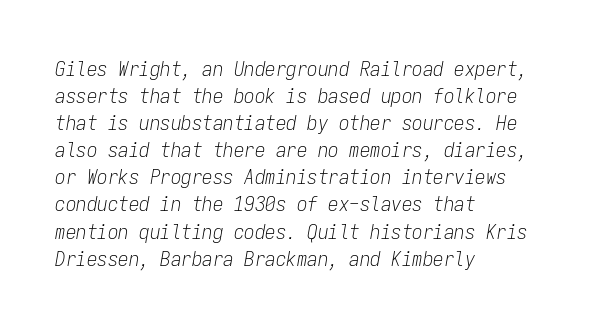
The image shows 21 px text type, italic (leaning right); set left-aligned, normal line spacing (1.29x), normal letter spacing, not underlined.
